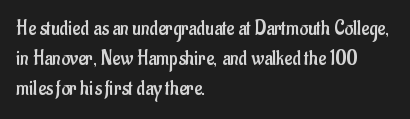
Regarding leading, the lines here are spaced in the standard way. Underline: absent. A classic flush-left, rag-right setting is used for this passage. Every character sits straight up, as roman type does.
